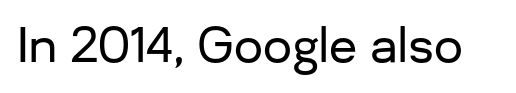
The image shows 46 px sans-serif type, upright; set normal letter spacing, not underlined; low stroke contrast and a medium x-height.
